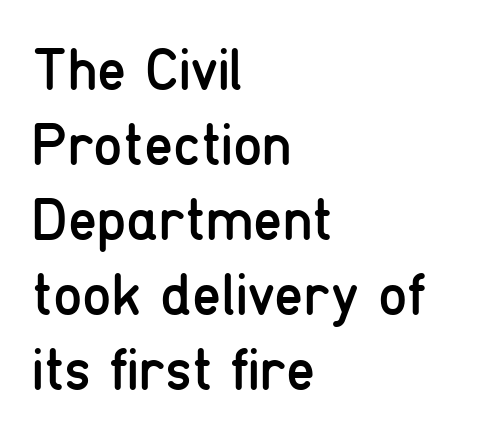
These glyphs show unthickened strokes, regular width or finer. Evenly set lines give the paragraph a standard silhouette. The face used here is proportionally spaced, like ordinary book or web type. Posture: vertical.
